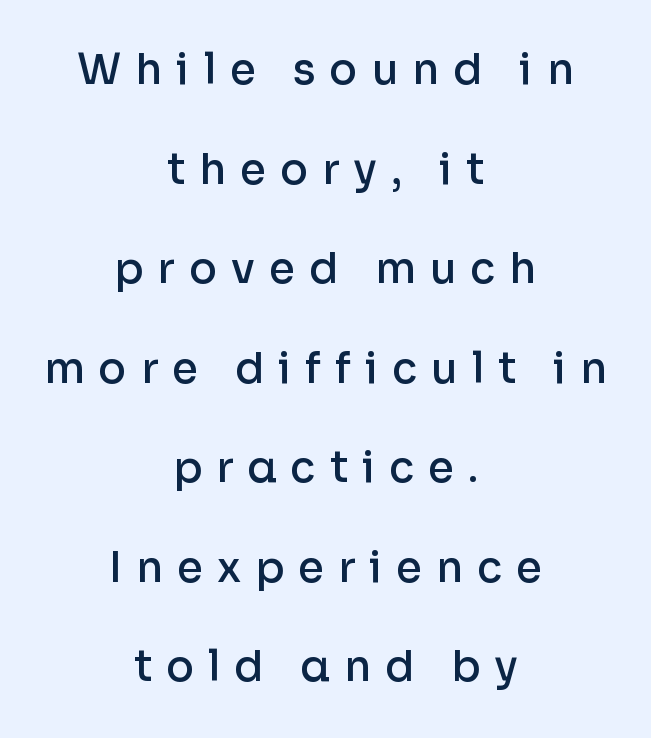
The image shows 42 px semibold sans-serif type, upright; set centered, loose line spacing (2.37x), unusually wide letter spacing (+0.33 em), not underlined; low stroke contrast and a medium x-height.
